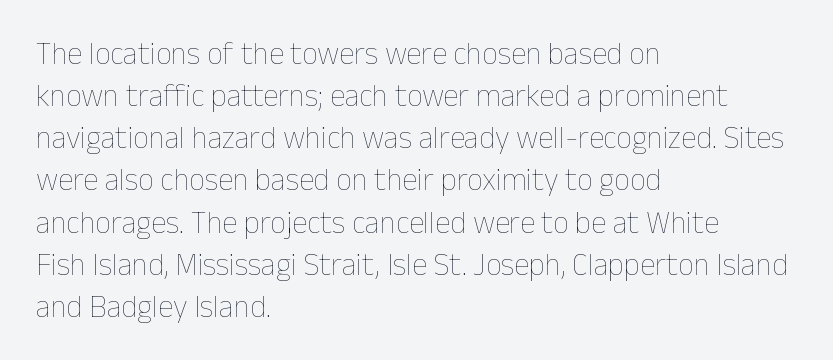
Looks like regular typesetting: each glyph gets only the width it needs. Leftover space on each line is placed entirely after the last word. This sample keeps an unexceptional amount of space between lines. Stem width sits at or under what a default text font uses. Nothing unusual about the tracking: characters are spaced as the font intends. The glyphs are unaccompanied by any horizontal stroke below them.
